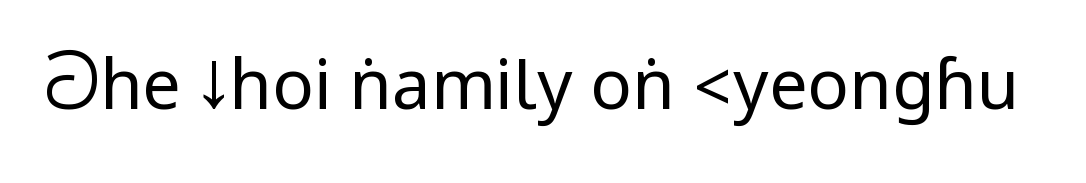
The image shows 69 px regular-weight, condensed sans-serif type, upright; set normal letter spacing, not underlined; low stroke contrast.
